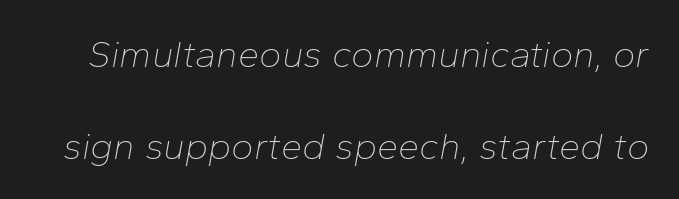
The image shows 38 px thin type, italic (leaning right); set loose line spacing (2.42x), normal letter spacing, not underlined; low stroke contrast and a medium x-height.
